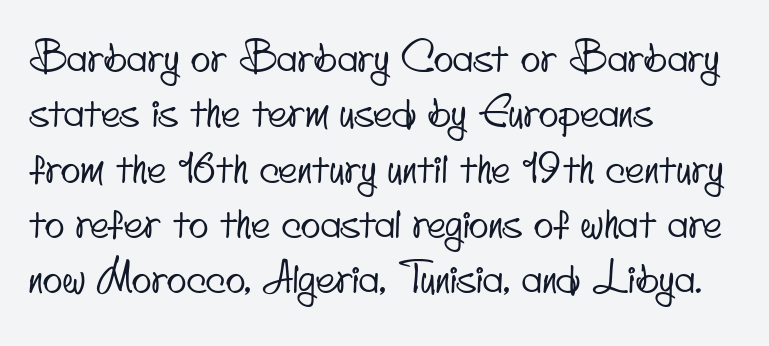
Teacher's note: observe the even left margin — that is flush-left alignment. Glyph-to-glyph distance matches everyday printed text. This sample has the flowing, uneven cadence of proportional lettering. Is this a sans? Yes — the strokes have no serifs. Descenders hang freely into open space.
